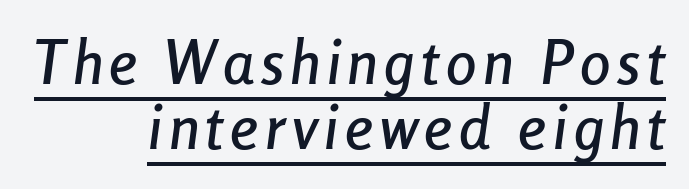
Q: Is the text italic (slanted)? A: Yes, it leans right by about 8 degrees.
Q: Is the text underlined? A: Yes.
Q: How is the paragraph aligned? A: Right-aligned.
Q: Is the spacing between lines tight, normal or loose? A: Tight.
Q: Width (condensed, normal, or wide)? A: Condensed.
Q: Stroke contrast? A: Low.
Q: x-height? A: Medium.
Q: Monospaced? A: No.
